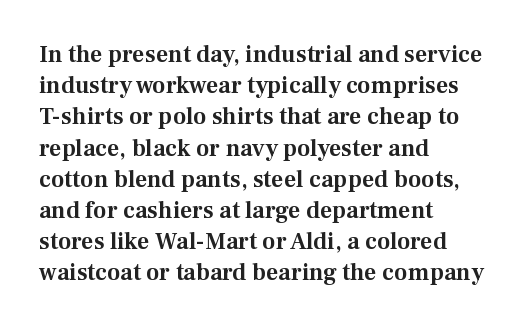
Q: Is the text italic (slanted)? A: No, it is upright.
Q: Is the text underlined? A: No.
Q: How is the paragraph aligned? A: Left-aligned.
Q: Is the spacing between letters normal or unusually wide? A: Normal.
Q: Is the spacing between lines tight, normal or loose? A: Normal.
